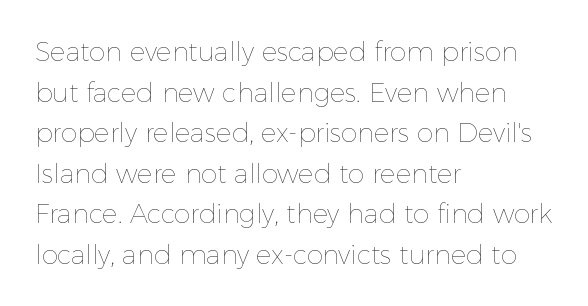
{"italic": "no", "bold": "no", "underline": "no", "align": "left", "line_spacing": "normal", "line_spacing_ratio": 1.56, "letter_spacing": "normal", "letter_spacing_em": 0.0, "glyph_px": 26}
